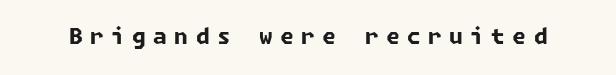
Here the glyphs are tracked loosely, breaking word shapes into spaced letters. Its strokes are broad and dark, the hallmark of bold type. Just letters on the line, the space beneath them empty.
